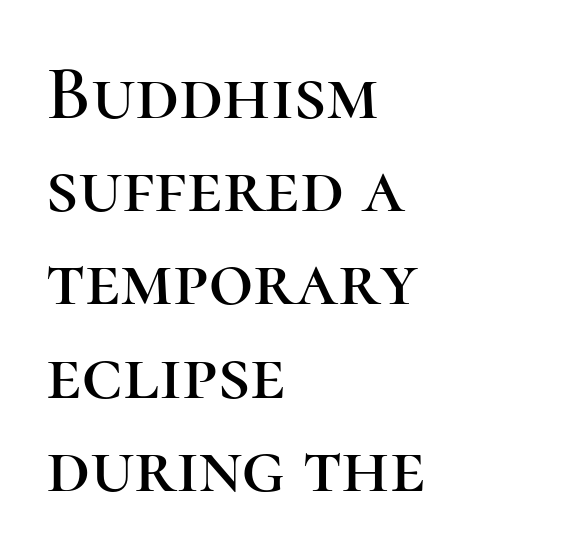
The rendering anchors every line to the left-hand side. Lines of text with bare space underneath. Between one letter and the next there's only the usual sliver of space. No italicization has been applied; the sample stays upright. Do the characters align in a grid? No, the font is proportional. Type style note: has serifs.
